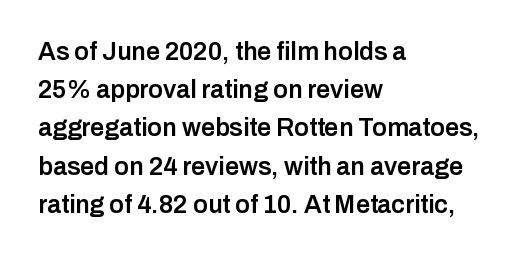
The image shows 25 px text type, upright; set left-aligned, normal line spacing (1.53x), normal letter spacing, not underlined.
